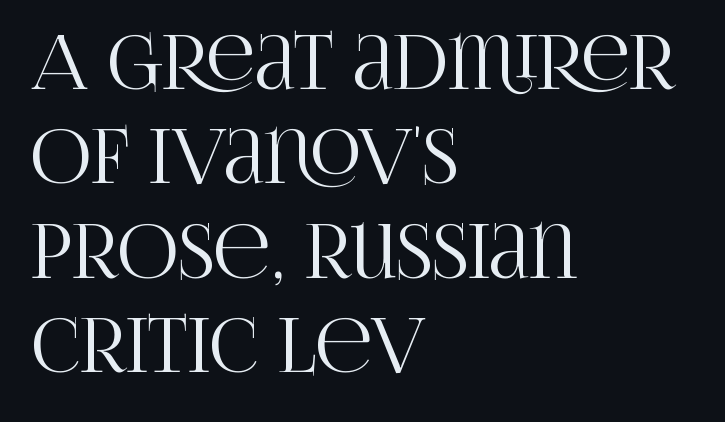
The image shows 75 px condensed serif type, upright; set left-aligned, normal line spacing (1.26x), normal letter spacing, not underlined; high stroke contrast and a large x-height.
